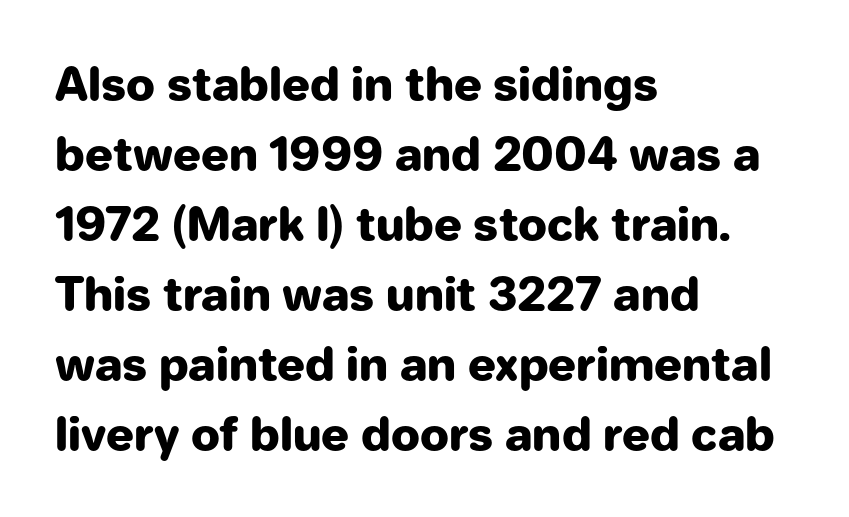
{"serif": "no", "italic": "no", "bold": "yes", "weight": "heavy", "width": "normal", "stroke_contrast": "low", "x_height": "medium", "monospaced": "no", "underline": "no", "align": "left", "line_spacing": "normal", "line_spacing_ratio": 1.52, "letter_spacing": "normal", "letter_spacing_em": 0.0, "glyph_px": 46}
